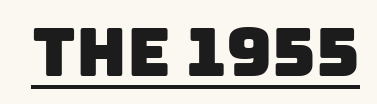
The face used here is a sans, in the tradition of grotesques and geometrics. Emphasis is given by a line drawn under the lettering. Note the varied advance widths — an 'i' is clearly narrower than an 'm'. Inter-character spacing is left at the font's built-in metrics.
